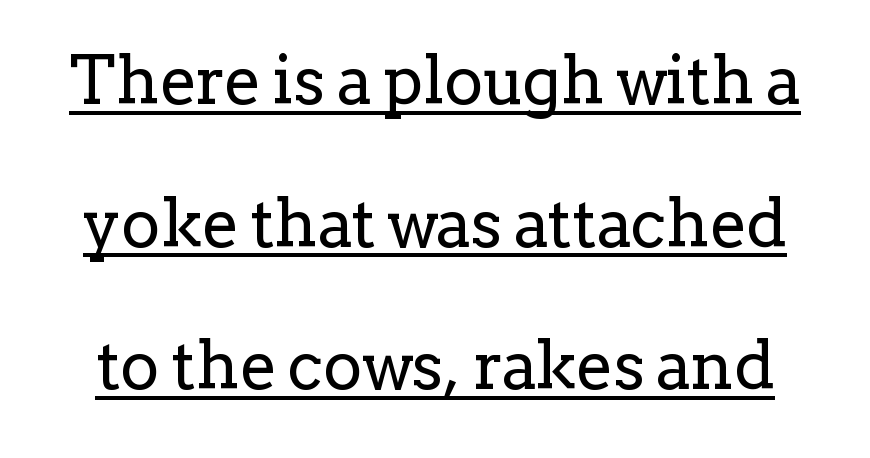
Q: Is the text bold? A: No.
Q: Is the text italic (slanted)? A: No, it is upright.
Q: Is the typeface a serif or a sans-serif typeface? A: Serif.
Q: Is the text underlined? A: Yes.
Q: Is the spacing between letters normal or unusually wide? A: Normal.
Q: Is the spacing between lines tight, normal or loose? A: Loose.
Q: Width (condensed, normal, or wide)? A: Normal.
Q: Stroke contrast? A: Low.
Q: x-height? A: Medium.
Q: Monospaced? A: No.
